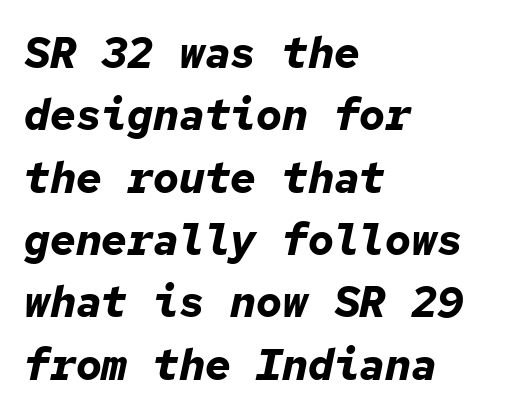
Q: Is the text bold? A: Yes.
Q: Is the text italic (slanted)? A: Yes, it leans right by about 12 degrees.
Q: Is the text underlined? A: No.
Q: How is the paragraph aligned? A: Left-aligned.
Q: Is the spacing between letters normal or unusually wide? A: Normal.
Q: Is the spacing between lines tight, normal or loose? A: Normal.
Q: Width (condensed, normal, or wide)? A: Normal.
Q: Stroke contrast? A: Low.
Q: x-height? A: Medium.
Q: Monospaced? A: Yes.
